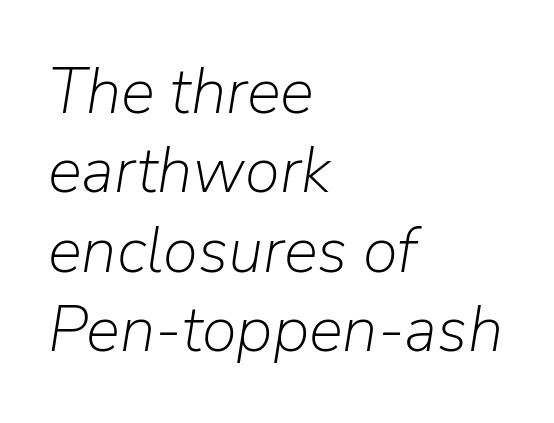
The image shows 64 px light type, italic (leaning right); set left-aligned, line spacing 1.24x, normal letter spacing, not underlined; low stroke contrast and a medium x-height.
